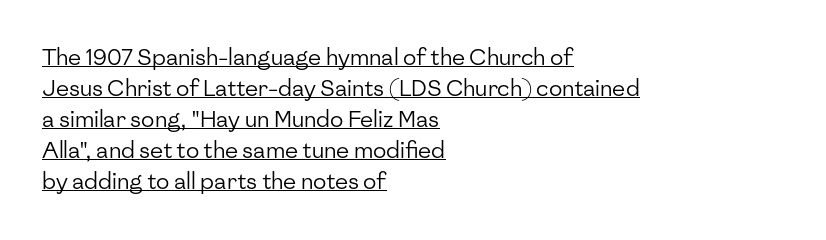
You can see a thin bar hugging the bottom of the glyphs. Interline gaps are of average width in this sample. Leftover space on each line is placed entirely after the last word. This is not heavy type; no bold has been used. In terms of posture, this sample is upright.
